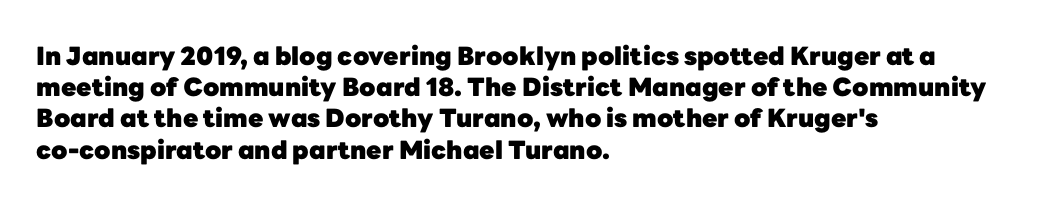
Q: Is the text bold? A: Yes.
Q: Is the text italic (slanted)? A: No, it is upright.
Q: Is the text underlined? A: No.
Q: How is the paragraph aligned? A: Left-aligned.
Q: Is the spacing between letters normal or unusually wide? A: Normal.
Q: Is the spacing between lines tight, normal or loose? A: Normal.
